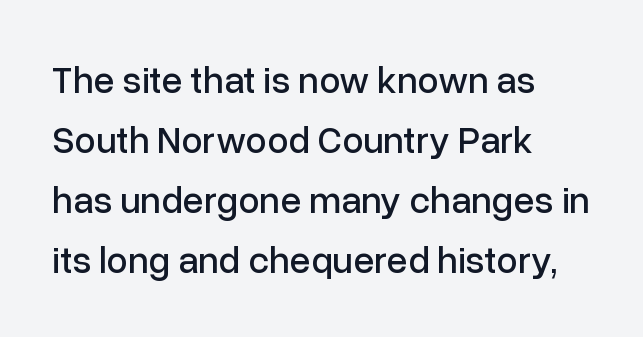
{"serif": "no", "italic": "no", "width": "normal", "stroke_contrast": "low", "x_height": "medium", "monospaced": "no", "underline": "no", "align": "left", "line_spacing": "normal", "line_spacing_ratio": 1.58, "letter_spacing": "normal", "letter_spacing_em": 0.0, "glyph_px": 38}
